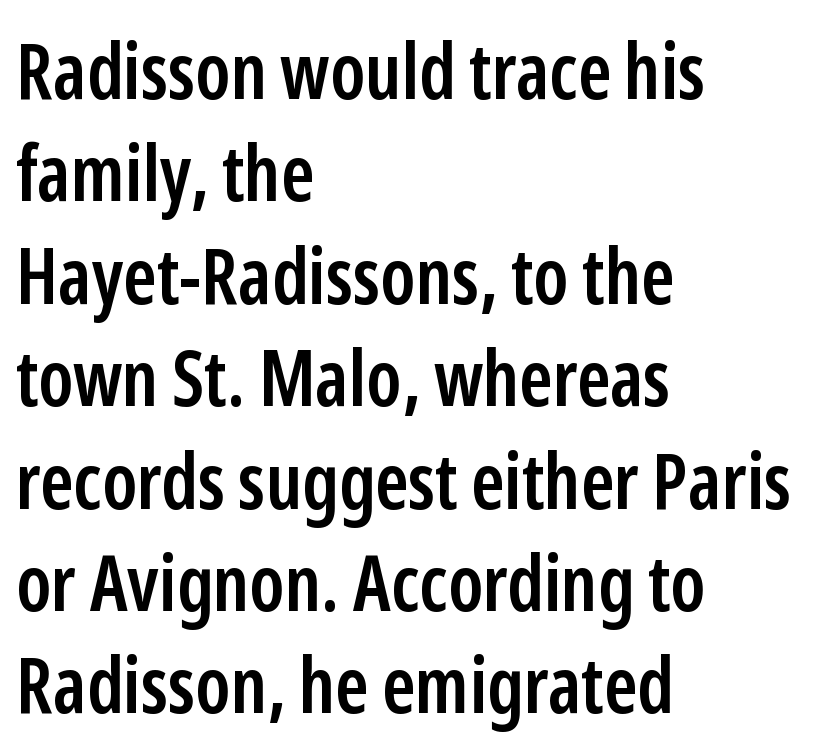
{"serif": "no", "italic": "no", "bold": "semi", "weight": "semibold", "width": "condensed", "stroke_contrast": "low", "x_height": "medium", "monospaced": "no", "underline": "no", "align": "left", "line_spacing": "normal", "line_spacing_ratio": 1.33, "letter_spacing": "normal", "letter_spacing_em": 0.0, "glyph_px": 77}
